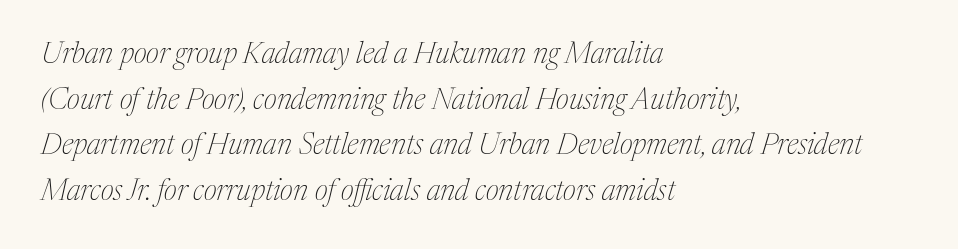
Q: Is the text bold? A: No.
Q: Is the text italic (slanted)? A: Yes, it leans right by about 17 degrees.
Q: Is the typeface a serif or a sans-serif typeface? A: Serif.
Q: Is the text underlined? A: No.
Q: How is the paragraph aligned? A: Left-aligned.
Q: Is the spacing between letters normal or unusually wide? A: Normal.
Q: Is the spacing between lines tight, normal or loose? A: Normal.
Q: Width (condensed, normal, or wide)? A: Normal.
Q: Stroke contrast? A: Medium.
Q: x-height? A: Medium.
Q: Monospaced? A: No.
